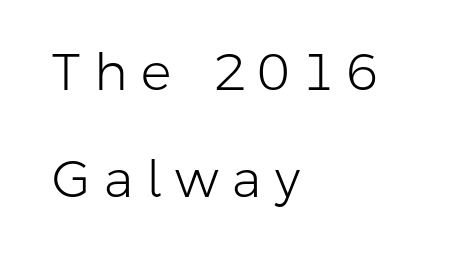
The image shows 51 px light sans-serif type, upright; set left-aligned, loose line spacing (2.09x), unusually wide letter spacing (+0.27 em), not underlined; low stroke contrast and a medium x-height.
